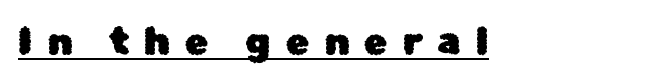
The image shows 38 px sans-serif type, upright; set unusually wide letter spacing (+0.39 em), underlined; low stroke contrast and a medium x-height.
